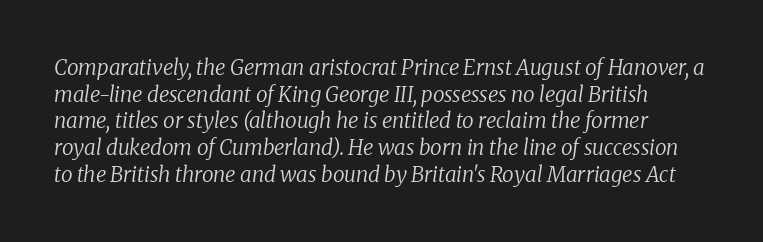
Q: Is the text bold? A: No.
Q: Is the text italic (slanted)? A: Yes, it leans right by about 8 degrees.
Q: Is the text underlined? A: No.
Q: Is the spacing between letters normal or unusually wide? A: Normal.
Q: Is the spacing between lines tight, normal or loose? A: Normal.
